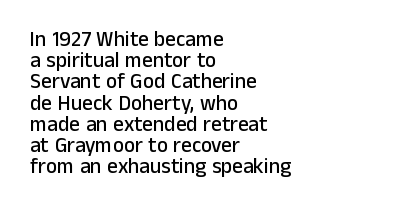
The zone under the glyphs is completely vacant. The lettering holds an erect, upright posture throughout. Honestly, the letter spacing is just normal — you wouldn't notice it. Teacher's note: observe the even left margin — that is flush-left alignment. If you measured baseline to baseline, you'd find a short distance.
